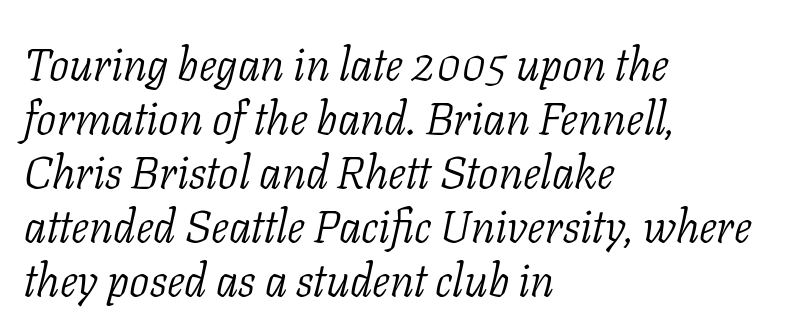
The image shows 45 px light serif type, italic (leaning right); set left-aligned, line spacing 1.2x, normal letter spacing, not underlined; low stroke contrast and a medium x-height.
